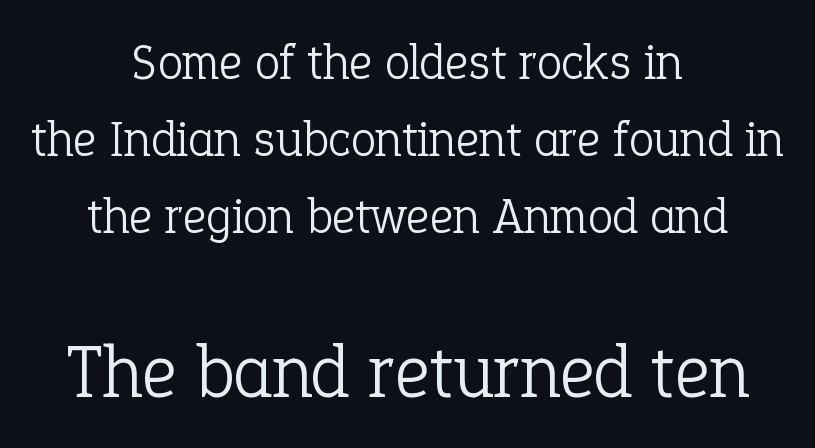
The image shows 76 px light serif type, upright; set centered, normal line spacing (1.51x), normal letter spacing, not underlined; the second (bottom) block is 1.49x larger; low stroke contrast and a medium x-height.
